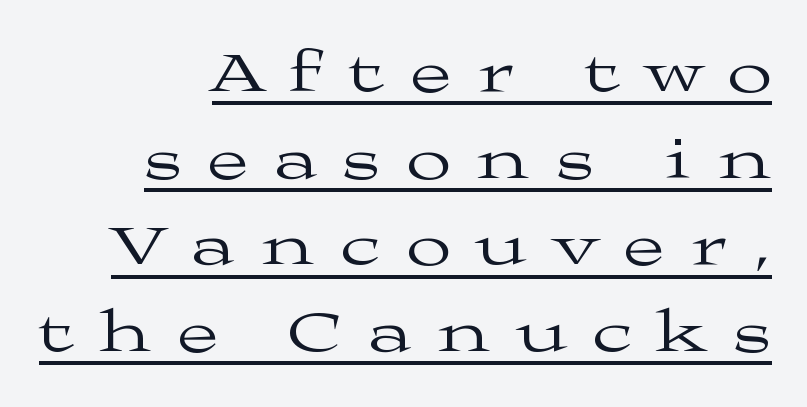
The rendering anchors every line to the right-hand side. The typeface chosen for these lines features serifs. These lines have a slow, spaced-out rhythm from letter to letter. Honestly, the row spacing looks completely unremarkable. The rendering uses natural spacing where letterforms have individual widths.
